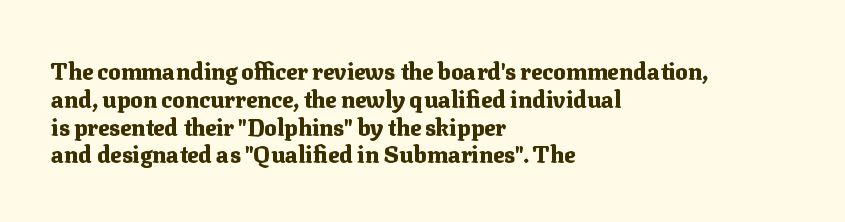
Short and long lines alike share a common starting point at left. Unlike italic type, these characters show no tilt at all. The passage shown is emphatically bold. The face used here is rendered with its standard letterfit. The space beneath each line is pristine and unruled.
